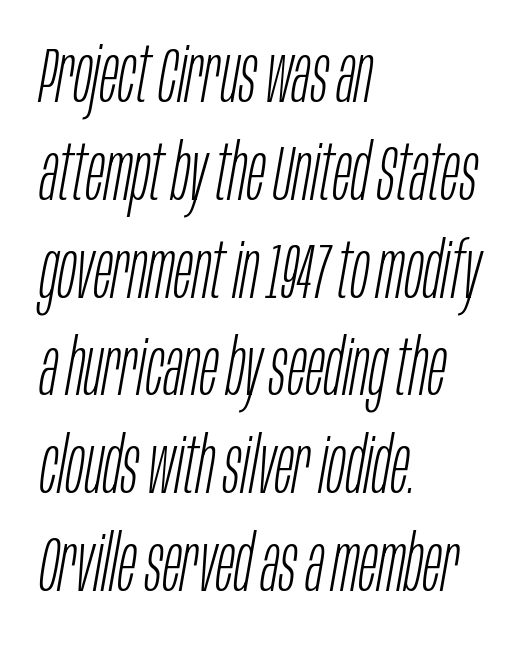
Here the designer chose a conventional face with non-uniform glyph widths. Descenders hang freely into open space. Is the type heavy? It reads as light-to-regular instead. Does the copy run flush right? No — it runs flush left. Notice how the stems are inclined rather than vertical — that's the hallmark of italics. The leading is moderate, giving the passage an even texture.
